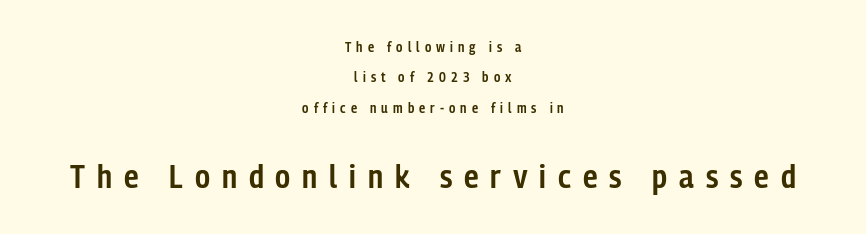
Only glyphs here, with clear space below each row. The lettering holds an erect, upright posture throughout. The rendering enlarges the type as you move from the upper chunk to the lower. This sample has the flowing, uneven cadence of proportional lettering. One glance says open: line gaps are wider than usual. These lines are centered, leaving both edges ragged.
